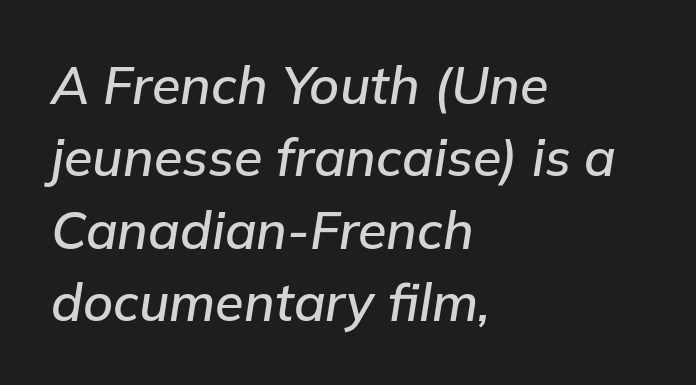
Q: Is the text italic (slanted)? A: Yes, it leans right by about 9 degrees.
Q: Is the text underlined? A: No.
Q: How is the paragraph aligned? A: Left-aligned.
Q: Is the spacing between letters normal or unusually wide? A: Normal.
Q: Is the spacing between lines tight, normal or loose? A: Normal.
Q: Width (condensed, normal, or wide)? A: Normal.
Q: Stroke contrast? A: Low.
Q: x-height? A: Medium.
Q: Monospaced? A: No.
